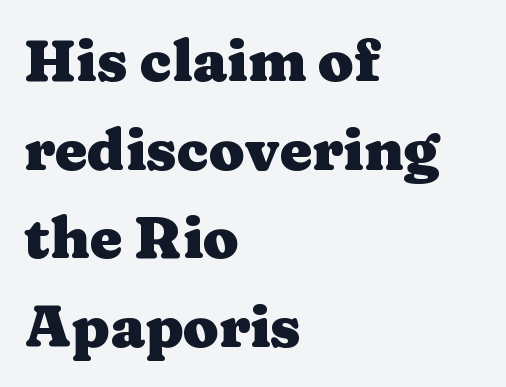
{"serif": "yes", "italic": "no", "bold": "yes", "weight": "heavy", "width": "wide", "stroke_contrast": "medium", "x_height": "medium", "monospaced": "no", "underline": "no", "align": "left", "line_spacing": "normal", "line_spacing_ratio": 1.53, "letter_spacing": "normal", "letter_spacing_em": 0.0, "glyph_px": 58}
